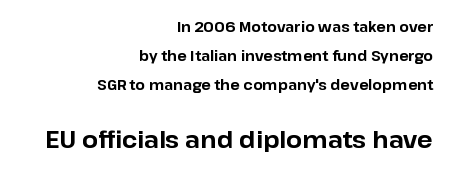
{"italic": "no", "bold": "yes", "underline": "no", "align": "right", "line_spacing": "loose", "line_spacing_ratio": 2.08, "letter_spacing": "normal", "letter_spacing_em": 0.0, "larger_block": "second", "size_ratio": 1.64, "glyph_px": 23}
